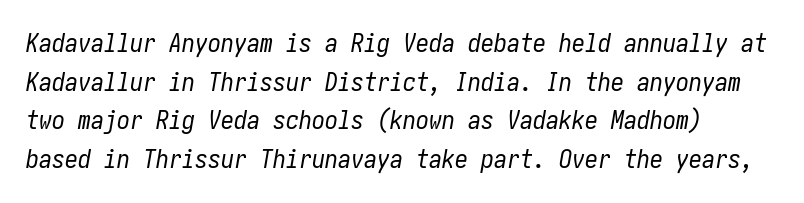
{"italic": "yes", "lean": "right", "slant_degrees": 10, "bold": "no", "underline": "no", "align": "left", "line_spacing": "normal", "line_spacing_ratio": 1.49, "letter_spacing": "normal", "letter_spacing_em": 0.0, "glyph_px": 26}
